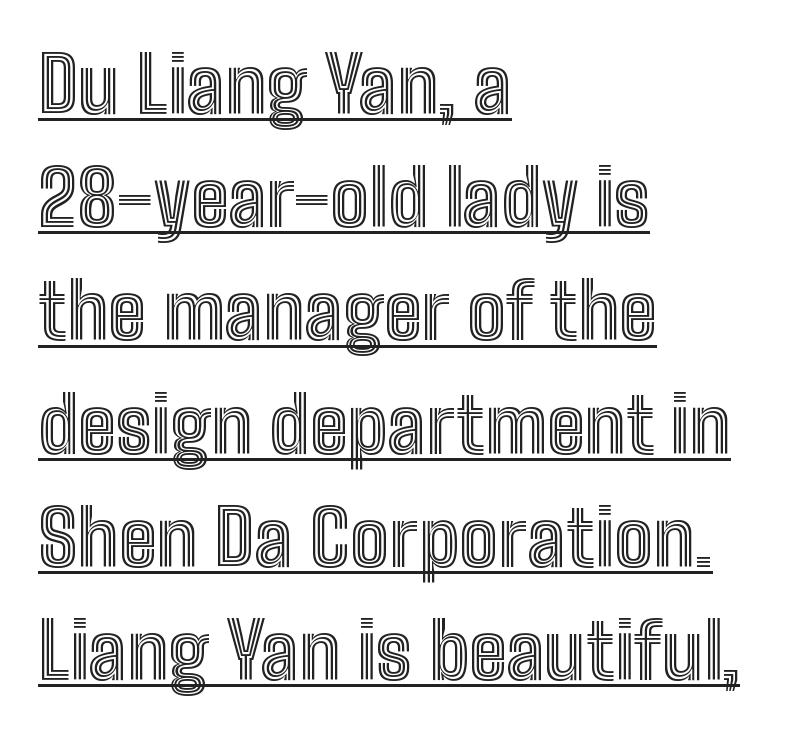
The image shows 77 px condensed type, upright; set left-aligned, normal line spacing (1.47x), normal letter spacing, underlined; a medium x-height.
